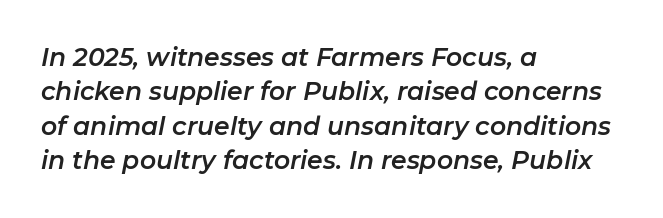
The image shows 25 px text type, italic (leaning right); set left-aligned, normal line spacing (1.38x), normal letter spacing, not underlined.
